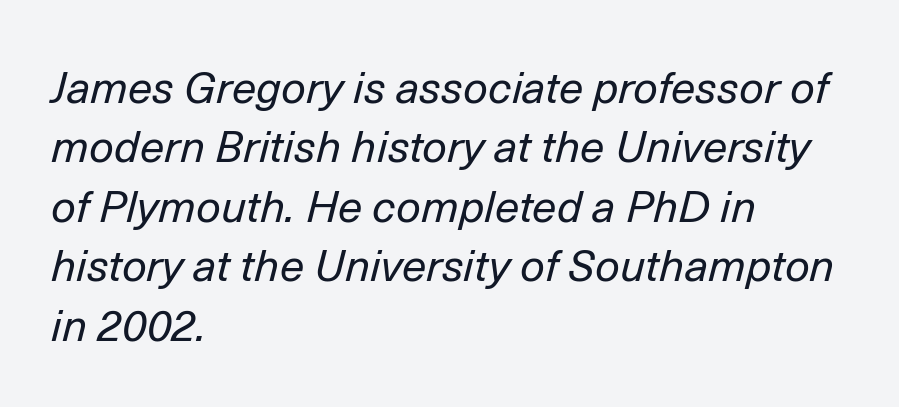
Nobody touched the tracking dial on this one. A typesetter would call this leading conventional body-copy spacing. These lines are rendered in a variable-pitch font. The area under the type is left untouched. The face used here has a pronounced slope to its letters. The text block is weighted toward the left margin, trailing off unevenly rightward.
